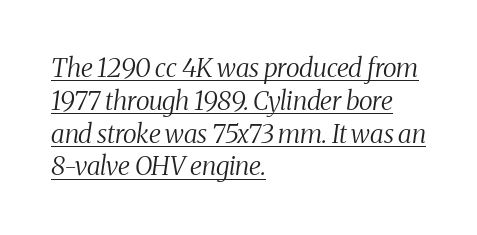
Caption: lettering with a line underneath. Baseline-to-baseline distance is the conventional proportion of letter height. Summary of weight: not heavy and not bold. The lines in this sample share a left origin and differ only in where they stop.
